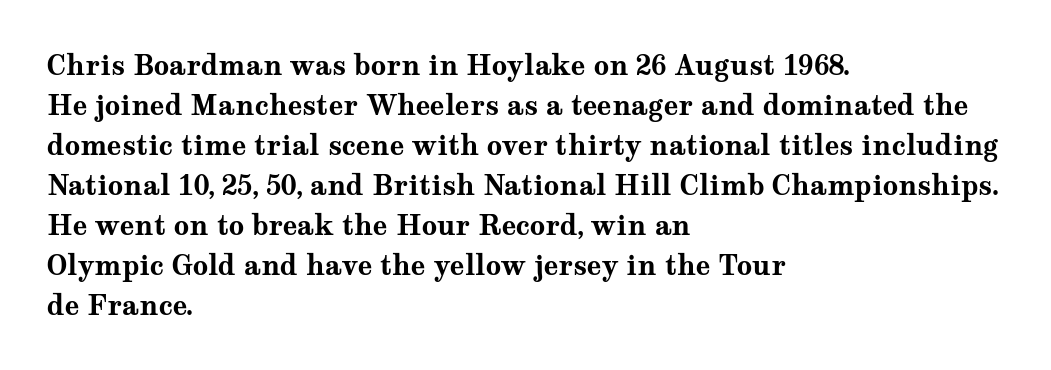
{"italic": "no", "bold": "yes", "underline": "no", "align": "left", "line_spacing": "normal", "line_spacing_ratio": 1.48, "letter_spacing": "normal", "letter_spacing_em": 0.0, "glyph_px": 27}
